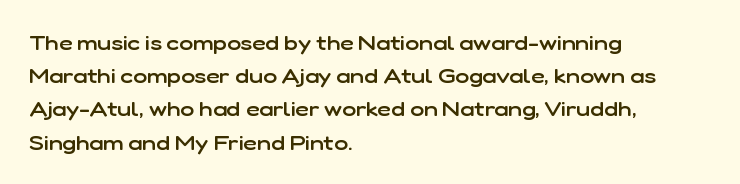
The image shows 21 px text type, upright; set left-aligned, normal line spacing (1.58x), normal letter spacing, not underlined.
